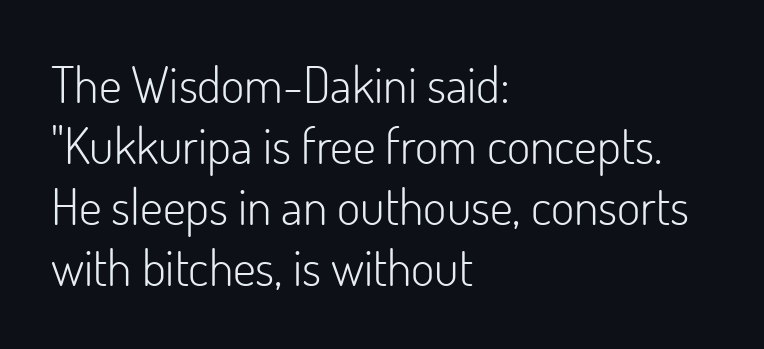
Q: Is the text bold? A: No.
Q: Is the text italic (slanted)? A: No, it is upright.
Q: Is the typeface a serif or a sans-serif typeface? A: Sans-serif.
Q: Is the text underlined? A: No.
Q: How is the paragraph aligned? A: Left-aligned.
Q: Is the spacing between letters normal or unusually wide? A: Normal.
Q: Width (condensed, normal, or wide)? A: Normal.
Q: Stroke contrast? A: Low.
Q: x-height? A: Small.
Q: Monospaced? A: No.
